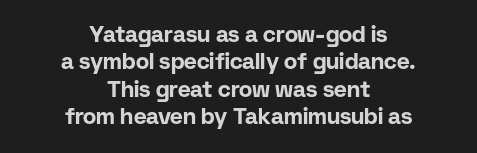
Standard letterfit; no display-style spreading of the glyphs. The compositor balanced each line on the midline. Decoration check: the copy has no underline. Line spacing here is normal. The glyphs have the mass of a bold cut.
